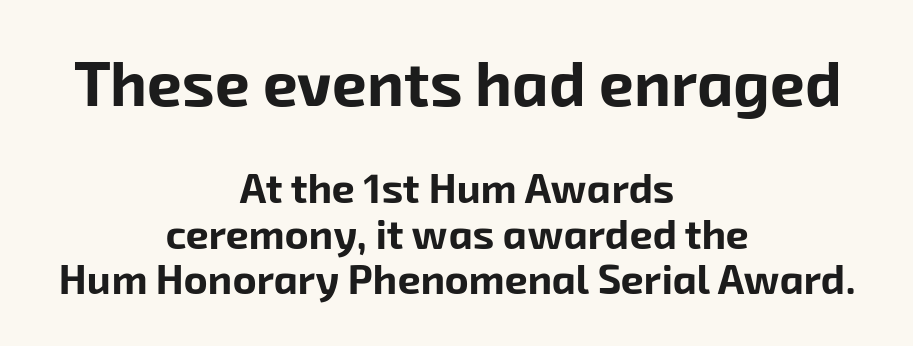
{"serif": "no", "bold": "yes", "weight": "bold", "width": "normal", "stroke_contrast": "low", "x_height": "medium", "monospaced": "no", "underline": "no", "align": "center", "line_spacing": "tight", "line_spacing_ratio": 1.11, "letter_spacing": "normal", "letter_spacing_em": 0.0, "larger_block": "first", "size_ratio": 1.51, "glyph_px": 62}
